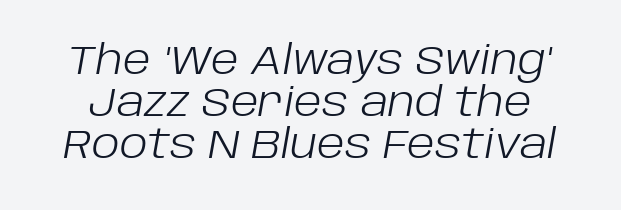
In terms of leading, this rendering errs on the cramped side. A typesetter would call this zero additional tracking. This rendering features lettering with no underline. Think of a printed novel: that variable character pitch is what you see here. Does the lettering tilt? It does — this is italic. The weight would be labelled regular, book, light, or lighter still.
